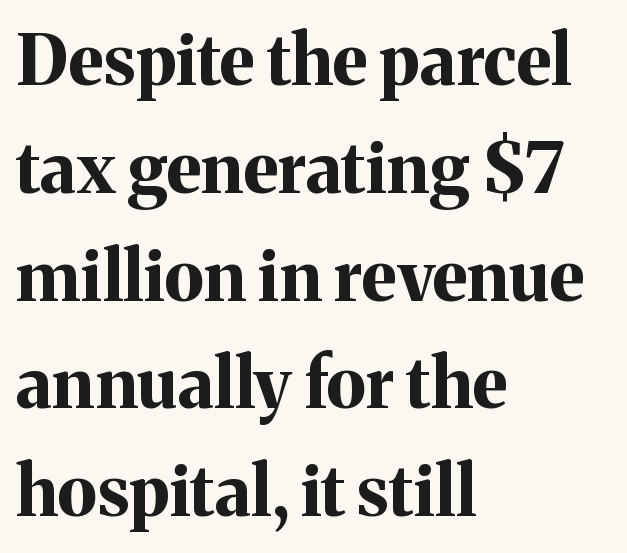
The image shows 70 px bold serif type, upright; set left-aligned, normal line spacing (1.54x), normal letter spacing, not underlined; medium stroke contrast and a medium x-height.
